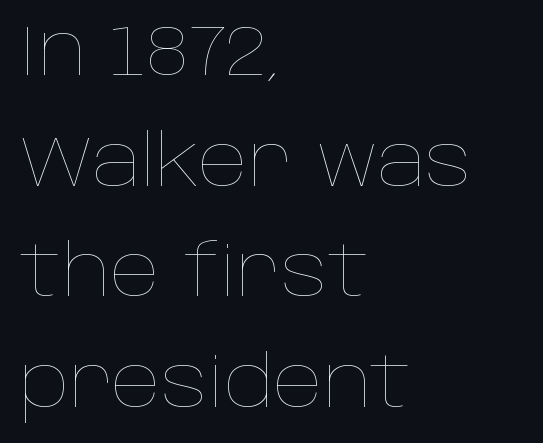
{"italic": "no", "bold": "no", "weight": "thin", "width": "normal", "stroke_contrast": "low", "x_height": "large", "monospaced": "no", "underline": "no", "align": "left", "line_spacing": "normal", "line_spacing_ratio": 1.58, "letter_spacing": "normal", "letter_spacing_em": 0.0, "glyph_px": 70}
